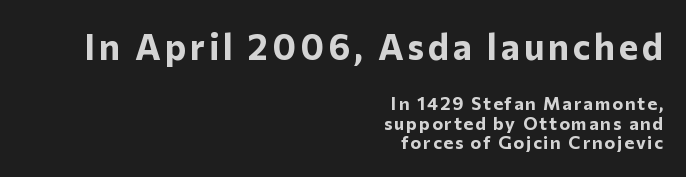
The image shows 36 px bold sans-serif type, upright; set right-aligned, tight line spacing (1.09x), not underlined; the first (top) block is 2.0x larger; low stroke contrast and a medium x-height.
